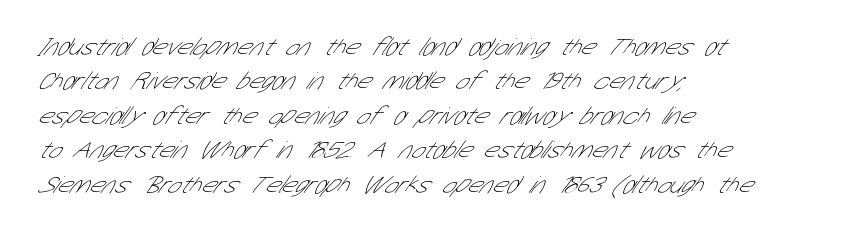
Q: Is the text bold? A: No.
Q: Is the text underlined? A: No.
Q: How is the paragraph aligned? A: Left-aligned.
Q: Is the spacing between letters normal or unusually wide? A: Normal.
Q: Is the spacing between lines tight, normal or loose? A: Normal.
